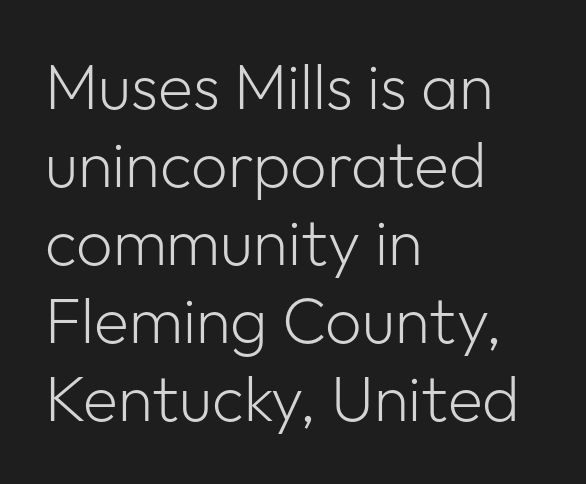
The rag falls on the right side of this text block. Varying glyph widths throughout — classic text-font behaviour. Observe the absence of serifs on each vertical stroke in this sample. Style check: upright. Each stroke keeps to a modest, everyday thickness or less. Default kerning and tracking; the words read as compact shapes.
